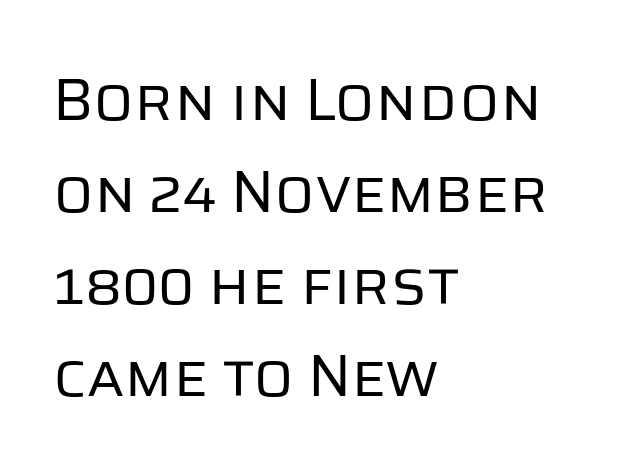
{"serif": "no", "italic": "no", "bold": "no", "weight": "regular", "width": "normal", "stroke_contrast": "low", "x_height": "large", "monospaced": "no", "underline": "no", "align": "left", "line_spacing": "normal", "line_spacing_ratio": 1.56, "letter_spacing": "normal", "letter_spacing_em": 0.0, "glyph_px": 59}
